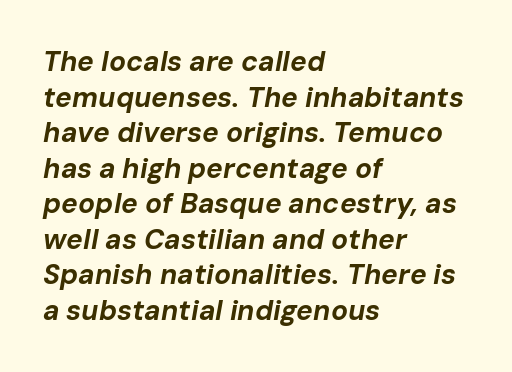
Q: Is the text bold? A: Yes.
Q: Is the text italic (slanted)? A: Yes, it leans right by about 10 degrees.
Q: Is the text underlined? A: No.
Q: How is the paragraph aligned? A: Left-aligned.
Q: Is the spacing between letters normal or unusually wide? A: Normal.
Q: Is the spacing between lines tight, normal or loose? A: Normal.
Q: Width (condensed, normal, or wide)? A: Normal.
Q: Stroke contrast? A: Low.
Q: x-height? A: Medium.
Q: Monospaced? A: No.
